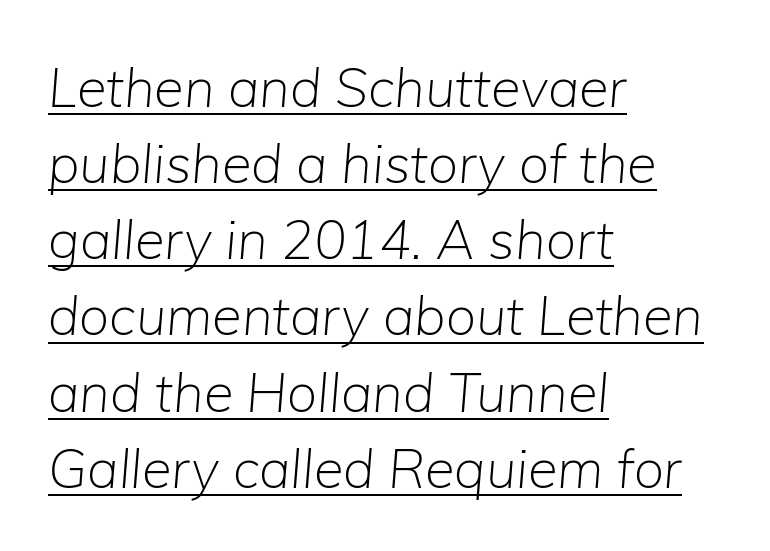
Stems here are at most as thick as an everyday book face. The rendering uses natural spacing where letterforms have individual widths. Students, note that the glyphs here touch the page at normal intervals. Teacher's note: observe the even left margin — that is flush-left alignment. Quick note: interline space is typical.
